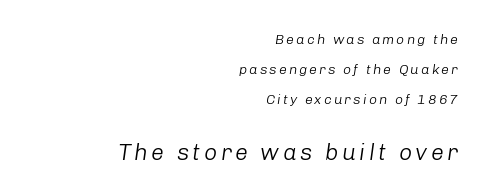
{"italic": "yes", "lean": "right", "slant_degrees": 8, "bold": "no", "underline": "no", "align": "right", "line_spacing": "loose", "line_spacing_ratio": 2.13, "larger_block": "second", "size_ratio": 1.64, "glyph_px": 23}
